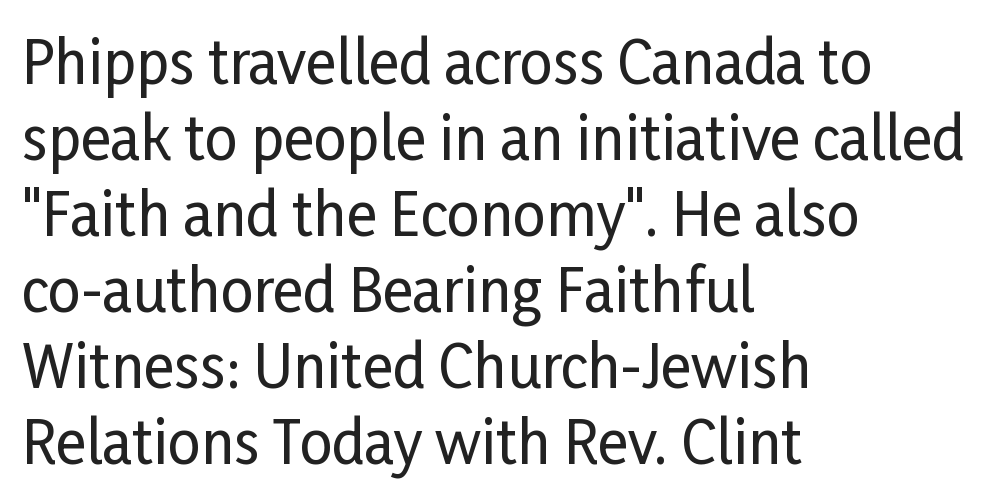
Q: Is the text italic (slanted)? A: No, it is upright.
Q: Is the typeface a serif or a sans-serif typeface? A: Sans-serif.
Q: Is the text underlined? A: No.
Q: How is the paragraph aligned? A: Left-aligned.
Q: Is the spacing between letters normal or unusually wide? A: Normal.
Q: Is the spacing between lines tight, normal or loose? A: Normal.
Q: Width (condensed, normal, or wide)? A: Condensed.
Q: Stroke contrast? A: Low.
Q: x-height? A: Medium.
Q: Monospaced? A: No.
